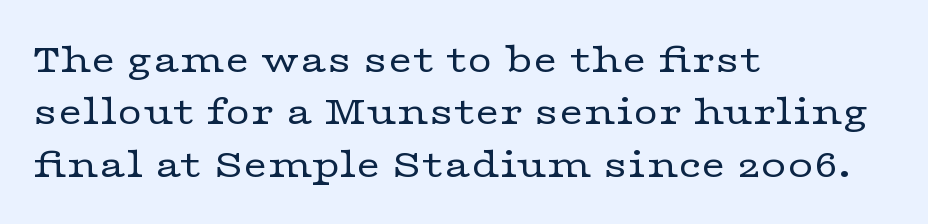
Q: Is the text bold? A: No.
Q: Is the text italic (slanted)? A: No, it is upright.
Q: Is the typeface a serif or a sans-serif typeface? A: Serif.
Q: Is the text underlined? A: No.
Q: How is the paragraph aligned? A: Left-aligned.
Q: Is the spacing between letters normal or unusually wide? A: Normal.
Q: Width (condensed, normal, or wide)? A: Wide.
Q: Stroke contrast? A: Low.
Q: x-height? A: Medium.
Q: Monospaced? A: No.
